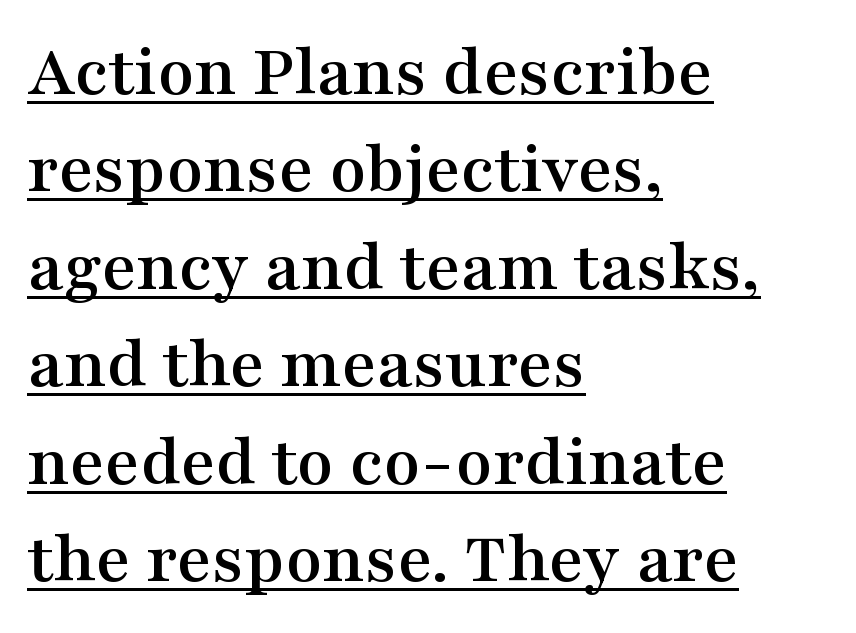
The image shows 75 px wide serif type, upright; set left-aligned, normal line spacing (1.3x), normal letter spacing, underlined; medium stroke contrast and a medium x-height.
